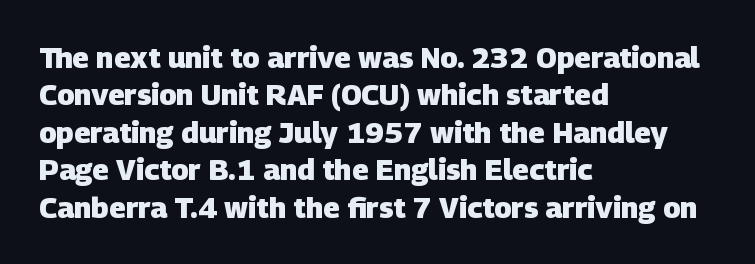
{"serif": "no", "bold": "yes", "weight": "heavy", "width": "normal", "stroke_contrast": "low", "x_height": "large", "monospaced": "no", "underline": "no", "align": "left", "line_spacing": "normal", "line_spacing_ratio": 1.29, "letter_spacing": "normal", "letter_spacing_em": 0.0, "glyph_px": 29}
